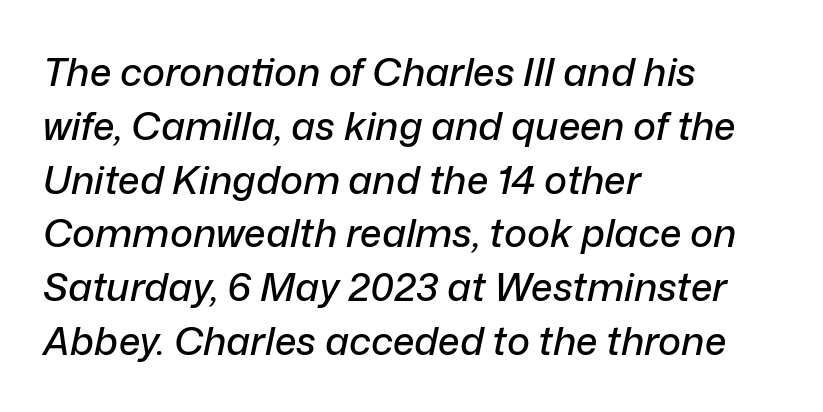
The letters are slanted; this is an italic face. Each line starts at the same left margin while the right side varies. Only glyphs here, with clear space below each row. Summary of vertical rhythm: regular, with standard interline spacing. Spacing verdict: proportional, widths tailored to each character. Spacing between characters is what you'd get straight out of the box.
